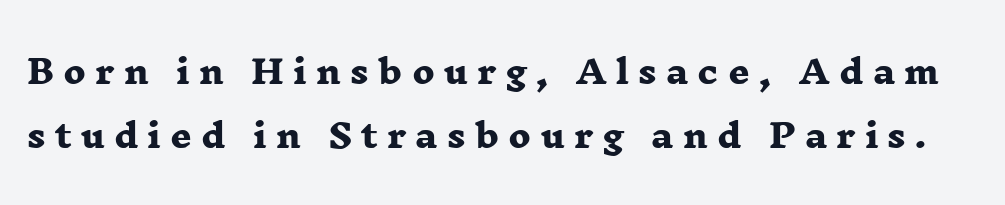
What kind of face is this? One with serifs. Does the weight exceed regular? Yes, all the way to bold. Proportional: the letters do not fall into vertical columns. Does extra space separate the letters? Yes, quite a lot of it. The lines are spread far apart with generous leading. The zone under the glyphs is completely vacant.
